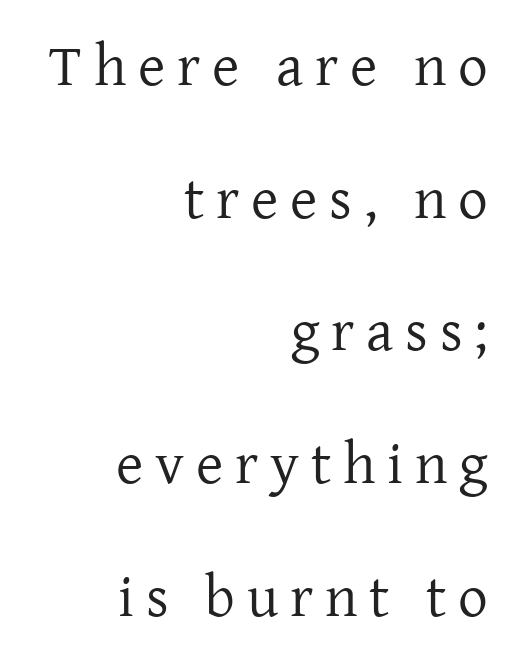
Q: Is the text bold? A: No.
Q: Is the text italic (slanted)? A: No, it is upright.
Q: Is the typeface a serif or a sans-serif typeface? A: Serif.
Q: Is the text underlined? A: No.
Q: How is the paragraph aligned? A: Right-aligned.
Q: Is the spacing between letters normal or unusually wide? A: Unusually wide.
Q: Is the spacing between lines tight, normal or loose? A: Loose.
Q: Width (condensed, normal, or wide)? A: Normal.
Q: Stroke contrast? A: Low.
Q: x-height? A: Medium.
Q: Monospaced? A: No.
